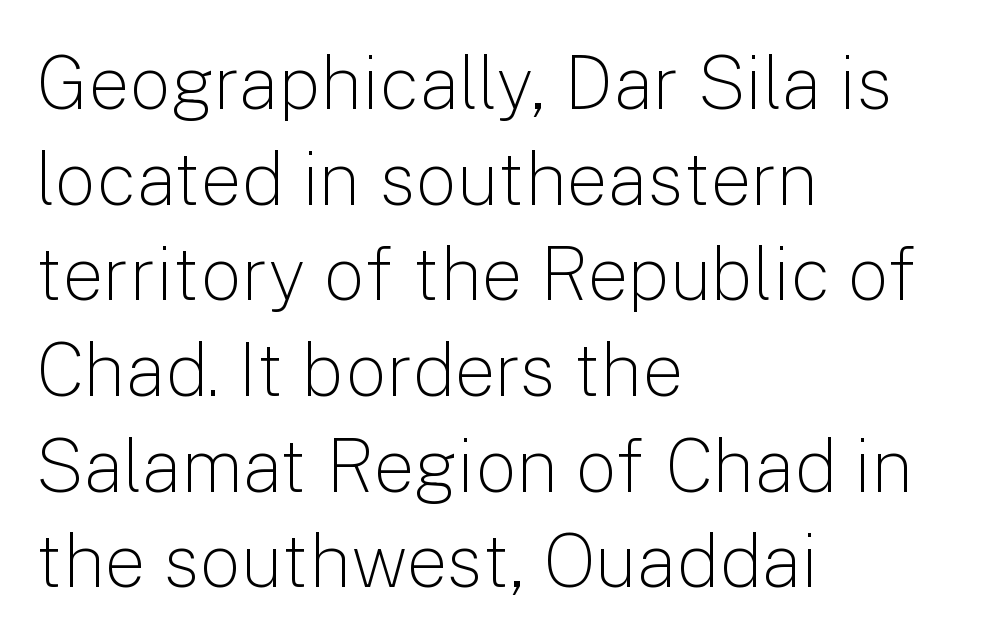
{"serif": "no", "italic": "no", "bold": "no", "weight": "light", "width": "normal", "stroke_contrast": "low", "x_height": "medium", "monospaced": "no", "underline": "no", "align": "left", "line_spacing": "normal", "line_spacing_ratio": 1.31, "letter_spacing": "normal", "letter_spacing_em": 0.0, "glyph_px": 73}
